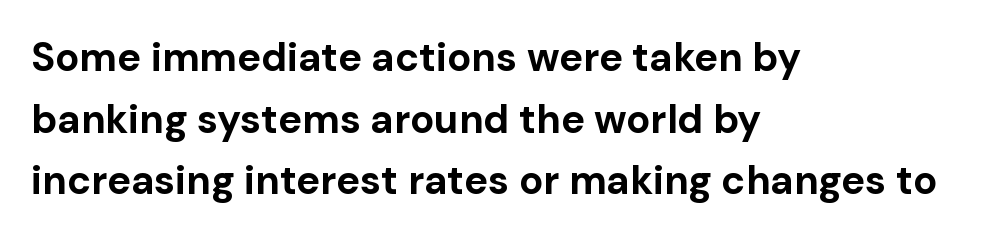
The passage shown has conventional tracking throughout. As a designer I'd log this as weight 700, bold. Type without underlining. Notice how the passage keeps a crisp vertical edge on the left only.
